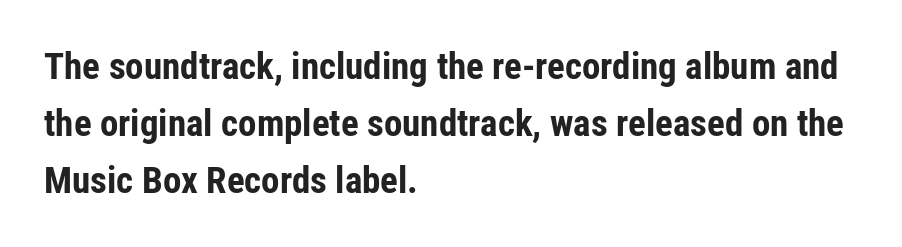
The image shows 37 px bold, condensed sans-serif type, upright; set left-aligned, normal line spacing (1.54x), normal letter spacing, not underlined; low stroke contrast and a medium x-height.
